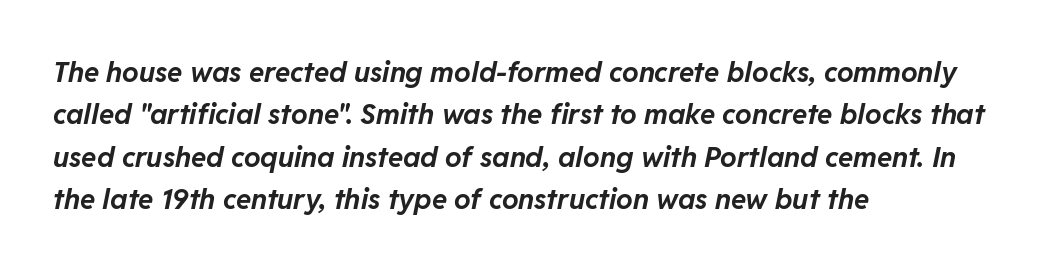
The image shows 28 px bold type, italic (leaning right); set left-aligned, normal line spacing (1.51x), normal letter spacing, not underlined; low stroke contrast and a medium x-height.
